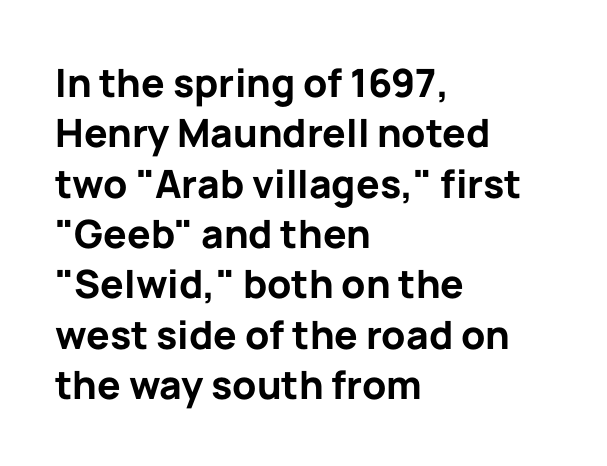
Q: Is the text bold? A: Yes.
Q: Is the text italic (slanted)? A: No, it is upright.
Q: Is the typeface a serif or a sans-serif typeface? A: Sans-serif.
Q: Is the text underlined? A: No.
Q: How is the paragraph aligned? A: Left-aligned.
Q: Is the spacing between letters normal or unusually wide? A: Normal.
Q: Is the spacing between lines tight, normal or loose? A: Normal.
Q: Width (condensed, normal, or wide)? A: Normal.
Q: Stroke contrast? A: Low.
Q: x-height? A: Medium.
Q: Monospaced? A: No.
